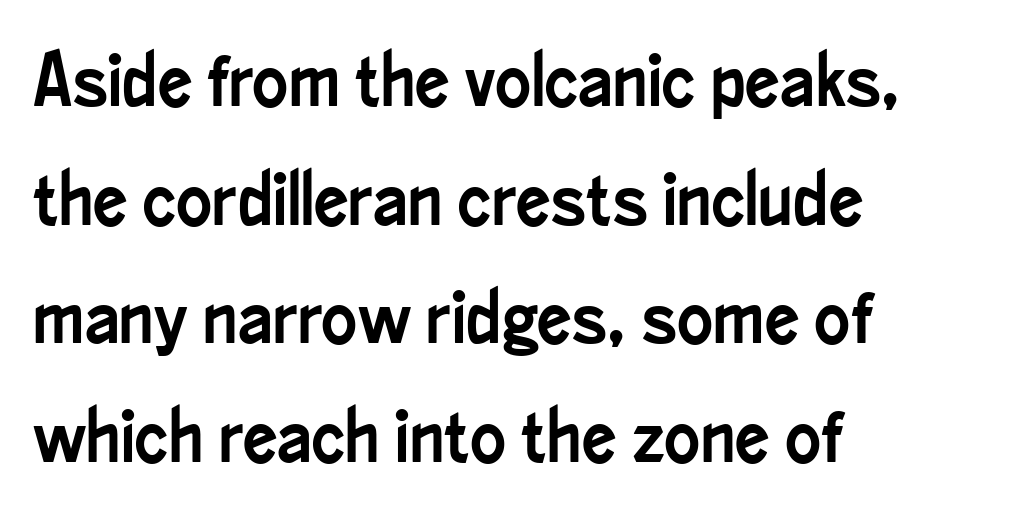
The image shows 76 px condensed sans-serif type, upright; set left-aligned, normal line spacing (1.56x), normal letter spacing, not underlined; low stroke contrast and a small x-height.
